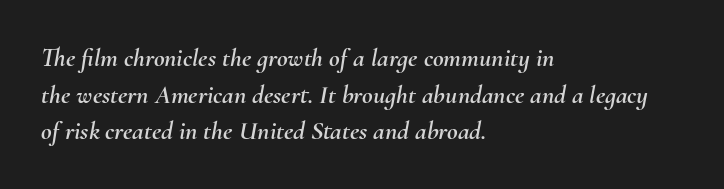
{"italic": "yes", "lean": "right", "slant_degrees": 10, "underline": "no", "align": "left", "line_spacing": "normal", "line_spacing_ratio": 1.41, "letter_spacing": "normal", "letter_spacing_em": 0.0, "glyph_px": 26}
